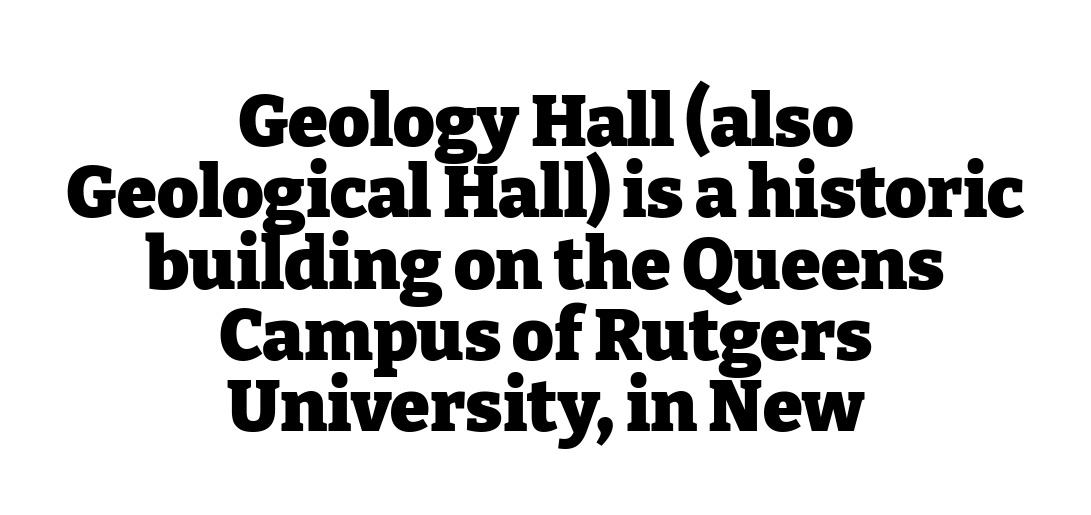
You could not count columns in this text — the font is proportionally spaced. You could barely slide anything between these rows. The baseline area is clear. Alignment: centered. The strokes are fattened all the way to bold.
